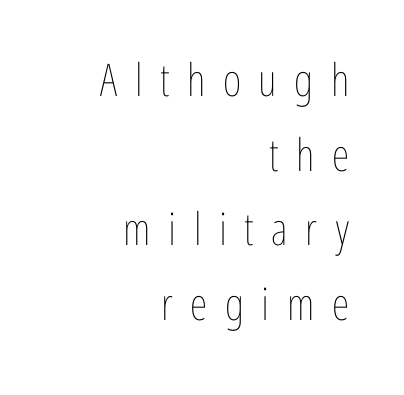
Leading matches the norm, producing a regular column. Vertical strokes here are truly vertical. Underlining? Definitely not there. Is this a fixed-width face? No — the glyphs have proportional, varying widths.
